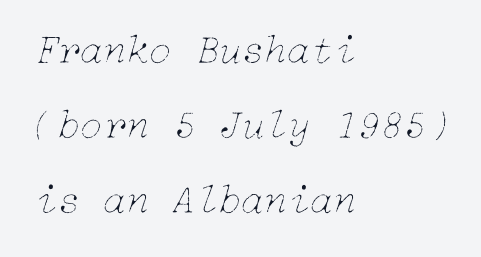
Q: Is the text bold? A: No.
Q: Is the text italic (slanted)? A: Yes, it leans right by about 15 degrees.
Q: Is the text underlined? A: No.
Q: How is the paragraph aligned? A: Left-aligned.
Q: Is the spacing between letters normal or unusually wide? A: Normal.
Q: Width (condensed, normal, or wide)? A: Normal.
Q: Stroke contrast? A: Low.
Q: x-height? A: Medium.
